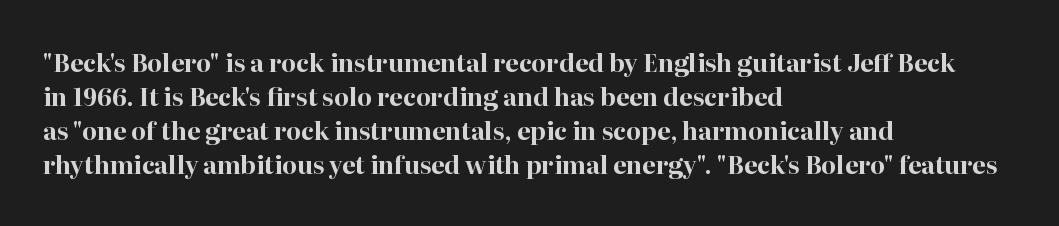
{"italic": "no", "bold": "yes", "underline": "no", "align": "left", "line_spacing": "normal", "line_spacing_ratio": 1.42, "letter_spacing": "normal", "letter_spacing_em": 0.0, "glyph_px": 24}
